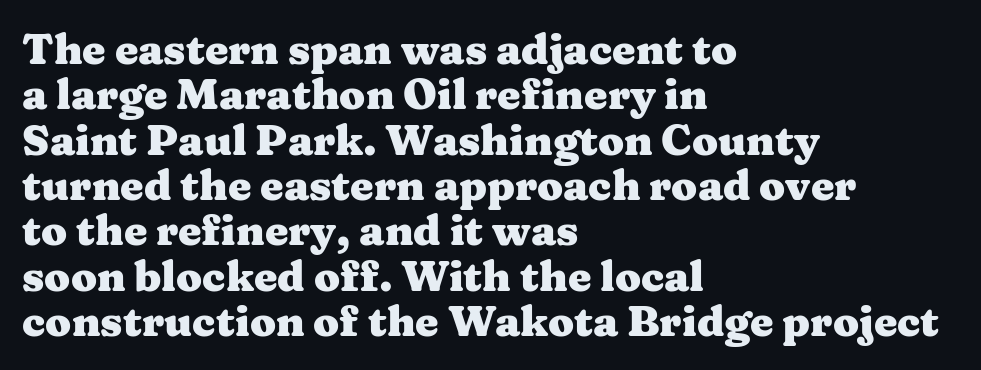
The image shows 42 px heavy, wide serif type, upright; set left-aligned, tight line spacing (1.08x), normal letter spacing, not underlined; medium stroke contrast and a medium x-height.
